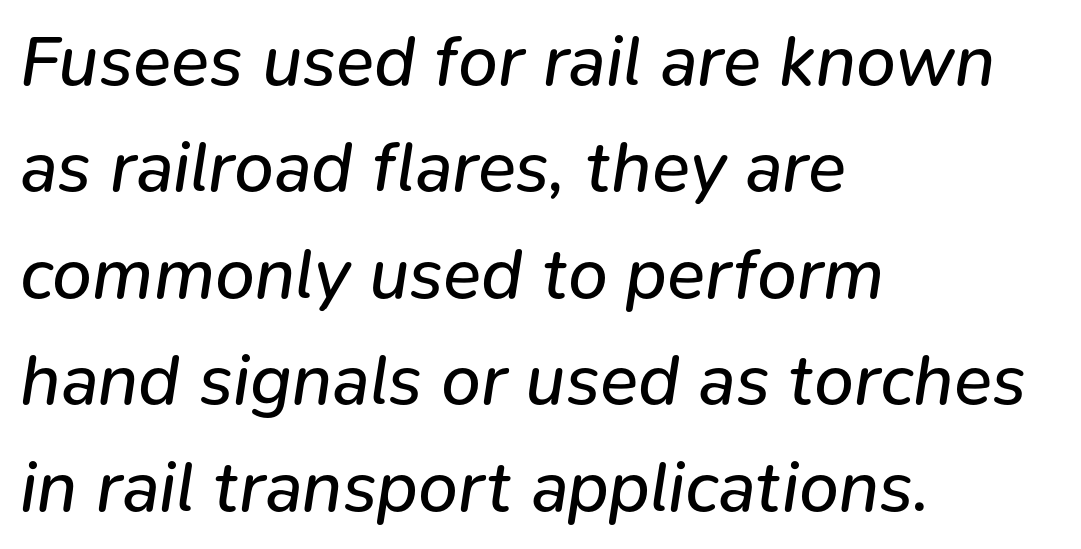
{"italic": "yes", "lean": "right", "slant_degrees": 9, "bold": "no", "weight": "regular", "width": "normal", "stroke_contrast": "low", "x_height": "medium", "monospaced": "no", "underline": "no", "align": "left", "line_spacing": "normal", "line_spacing_ratio": 1.5, "letter_spacing": "normal", "letter_spacing_em": 0.0, "glyph_px": 71}
